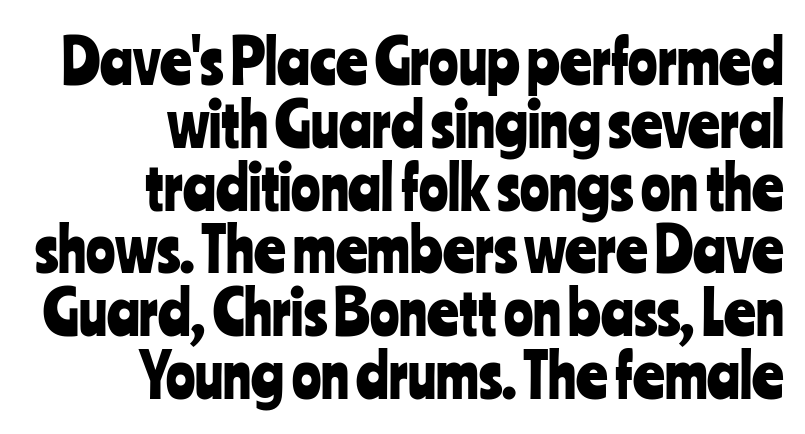
The image shows 61 px condensed sans-serif type, upright; set right-aligned, tight line spacing (1.03x), normal letter spacing, not underlined; low stroke contrast and a medium x-height.
